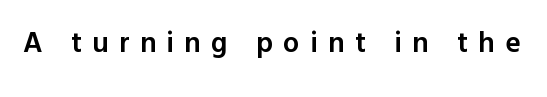
This sample has the flowing, uneven cadence of proportional lettering. Type style note: lacks serifs. Is there any slant? The stems are plumb. These lines have a slow, spaced-out rhythm from letter to letter.
